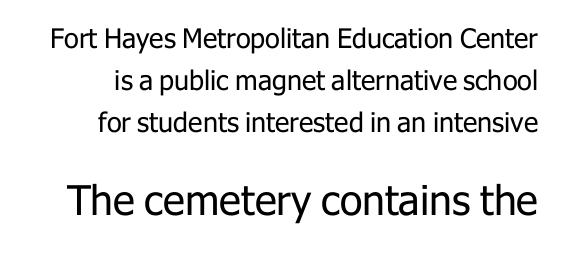
{"serif": "no", "italic": "no", "bold": "no", "weight": "regular", "width": "normal", "stroke_contrast": "low", "x_height": "medium", "monospaced": "no", "underline": "no", "line_spacing": "normal", "line_spacing_ratio": 1.55, "letter_spacing": "normal", "letter_spacing_em": 0.0, "larger_block": "second", "size_ratio": 1.52, "glyph_px": 41}
